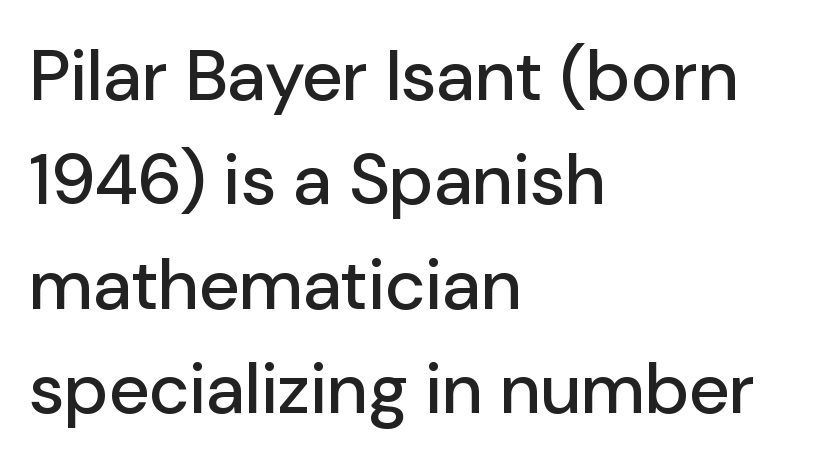
Q: Is the text italic (slanted)? A: No, it is upright.
Q: Is the typeface a serif or a sans-serif typeface? A: Sans-serif.
Q: Is the text underlined? A: No.
Q: How is the paragraph aligned? A: Left-aligned.
Q: Is the spacing between letters normal or unusually wide? A: Normal.
Q: Is the spacing between lines tight, normal or loose? A: Normal.
Q: Width (condensed, normal, or wide)? A: Normal.
Q: Stroke contrast? A: Low.
Q: x-height? A: Medium.
Q: Monospaced? A: No.
